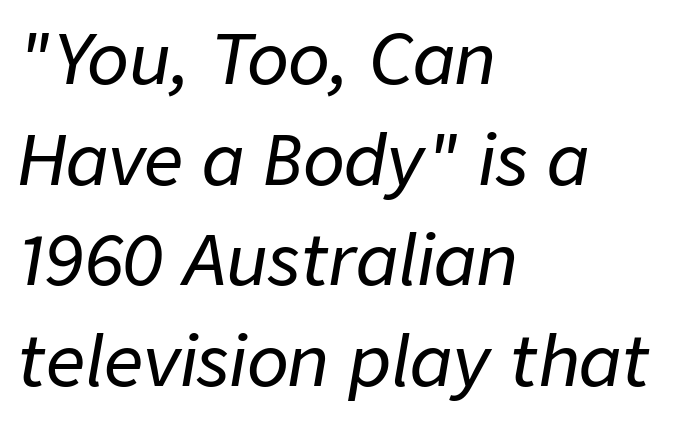
The image shows 69 px text type, italic (leaning right); set left-aligned, normal line spacing (1.46x), normal letter spacing, not underlined; low stroke contrast and a medium x-height.
